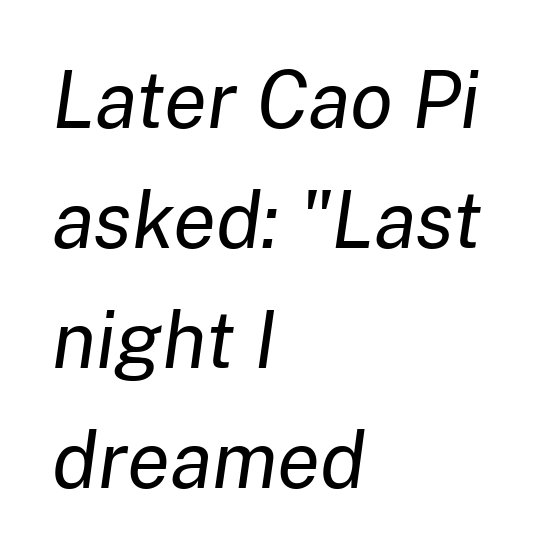
Q: Is the text bold? A: No.
Q: Is the text italic (slanted)? A: Yes, it leans right by about 8 degrees.
Q: Is the text underlined? A: No.
Q: How is the paragraph aligned? A: Left-aligned.
Q: Is the spacing between letters normal or unusually wide? A: Normal.
Q: Is the spacing between lines tight, normal or loose? A: Normal.
Q: Width (condensed, normal, or wide)? A: Normal.
Q: Stroke contrast? A: Low.
Q: x-height? A: Medium.
Q: Monospaced? A: No.
